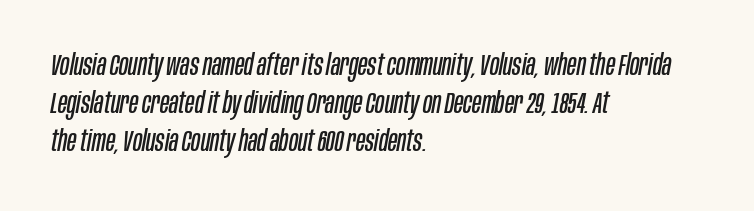
The image shows 30 px regular-weight, condensed type, italic (leaning right); set left-aligned, normal line spacing (1.27x), normal letter spacing, not underlined; low stroke contrast and a large x-height.
